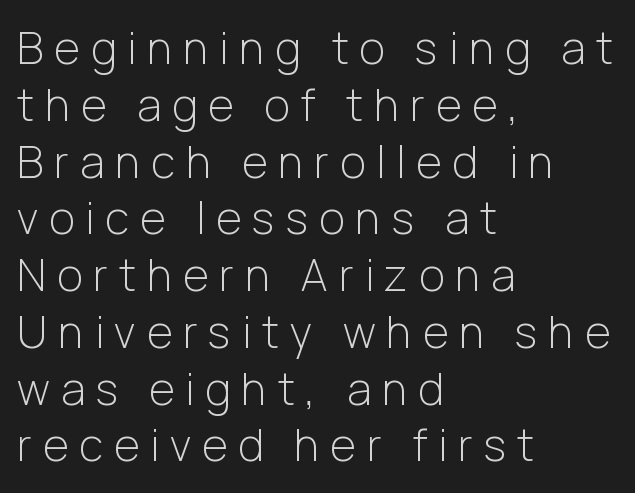
{"serif": "no", "italic": "no", "bold": "no", "weight": "light", "width": "normal", "stroke_contrast": "low", "x_height": "medium", "monospaced": "no", "underline": "no", "align": "left", "line_spacing": "normal", "line_spacing_ratio": 1.29, "letter_spacing": "wide", "letter_spacing_em": 0.25, "glyph_px": 44}
